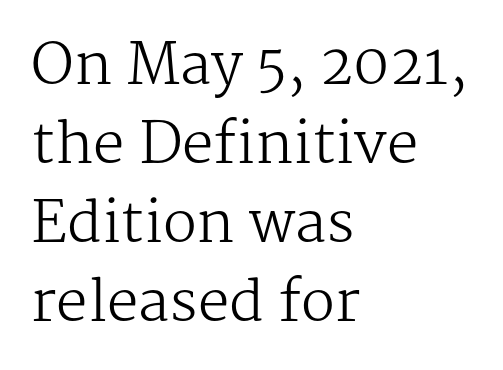
{"serif": "yes", "italic": "no", "bold": "no", "weight": "regular", "width": "normal", "stroke_contrast": "medium", "x_height": "medium", "monospaced": "no", "underline": "no", "align": "left", "line_spacing": "normal", "line_spacing_ratio": 1.41, "letter_spacing": "normal", "letter_spacing_em": 0.0, "glyph_px": 56}
